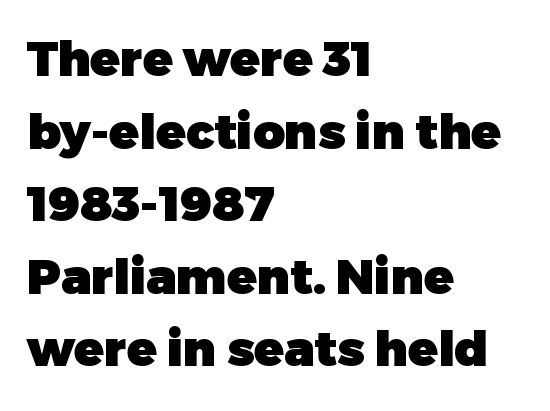
The image shows 49 px heavy sans-serif type, upright; set left-aligned, normal line spacing (1.48x), normal letter spacing, not underlined; low stroke contrast and a medium x-height.
